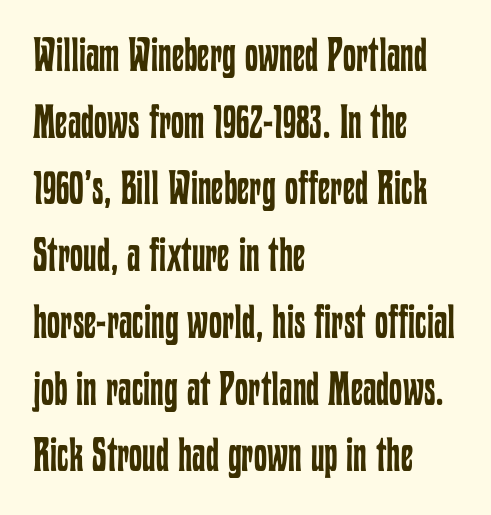
Line starts are locked; line ends wander. Plain, unruled lines of type. The passage shown is typed in a proportional face where columns would drift. This sample keeps an unexceptional amount of space between lines.
